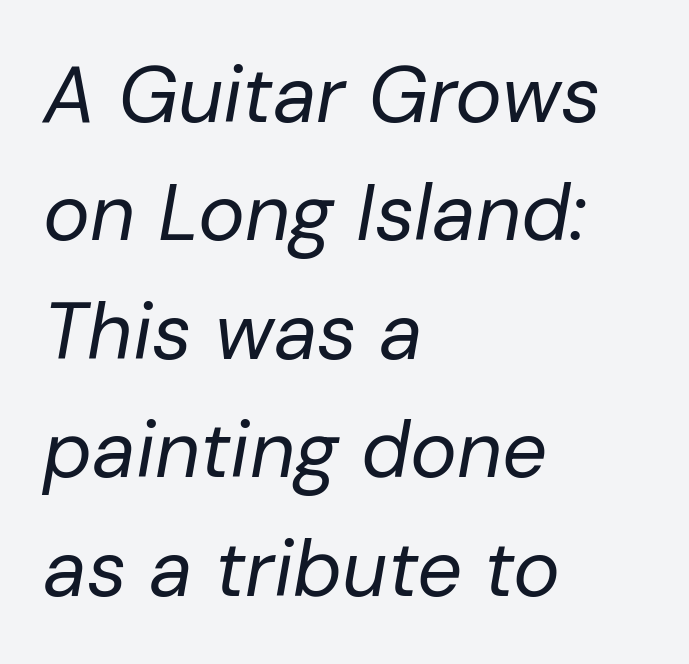
The image shows 79 px regular-weight type, italic (leaning right); set left-aligned, normal line spacing (1.5x), normal letter spacing, not underlined; low stroke contrast and a medium x-height.
